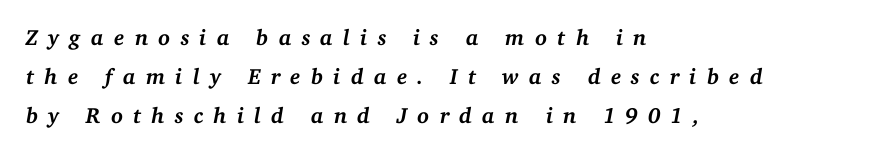
The passage shown leans; its letterforms are oblique. The glyphs are unaccompanied by any horizontal stroke below them. Is the type bold? Yes — the strokes are clearly thick and heavy. Casual observation: everything's shoved over to the left. Someone cranked the tracking dial way up on this one.
